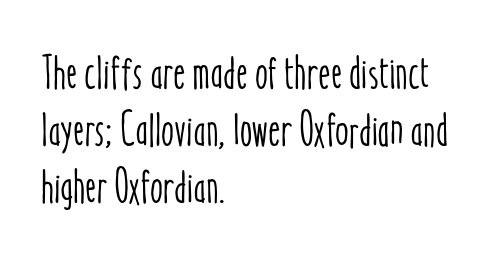
Q: Is the text italic (slanted)? A: No, it is upright.
Q: Is the text underlined? A: No.
Q: How is the paragraph aligned? A: Left-aligned.
Q: Is the spacing between letters normal or unusually wide? A: Normal.
Q: Width (condensed, normal, or wide)? A: Condensed.
Q: Stroke contrast? A: Low.
Q: x-height? A: Medium.
Q: Monospaced? A: No.
